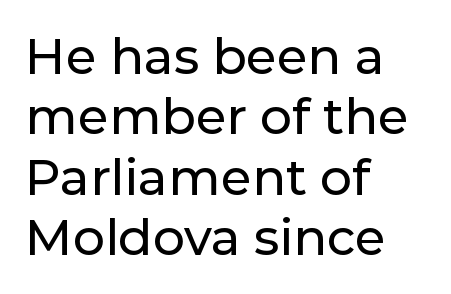
{"serif": "no", "italic": "no", "width": "normal", "stroke_contrast": "low", "x_height": "medium", "monospaced": "no", "underline": "no", "align": "left", "line_spacing_ratio": 1.21, "letter_spacing": "normal", "letter_spacing_em": 0.0, "glyph_px": 50}
